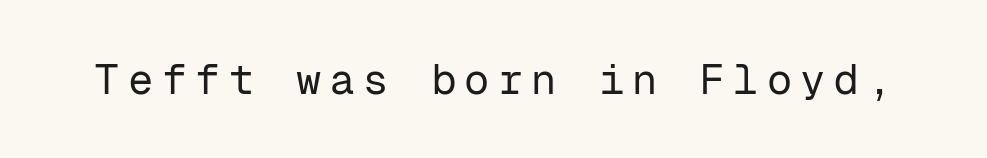
Q: Is the text bold? A: No.
Q: Is the text italic (slanted)? A: No, it is upright.
Q: Is the typeface a serif or a sans-serif typeface? A: Sans-serif.
Q: Is the text underlined? A: No.
Q: Is the spacing between letters normal or unusually wide? A: Unusually wide.
Q: Width (condensed, normal, or wide)? A: Normal.
Q: Stroke contrast? A: Low.
Q: x-height? A: Medium.
Q: Monospaced? A: Yes.
